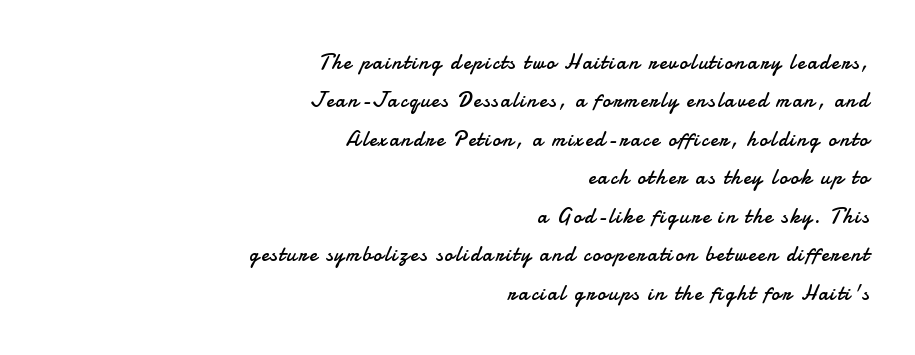
Q: Is the text bold? A: No.
Q: Is the text italic (slanted)? A: Yes.
Q: Is the text underlined? A: No.
Q: How is the paragraph aligned? A: Right-aligned.
